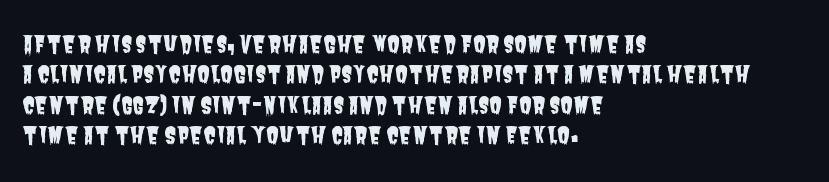
{"underline": "no", "align": "left", "line_spacing": "normal", "line_spacing_ratio": 1.32, "letter_spacing": "normal", "letter_spacing_em": 0.0, "glyph_px": 23}
